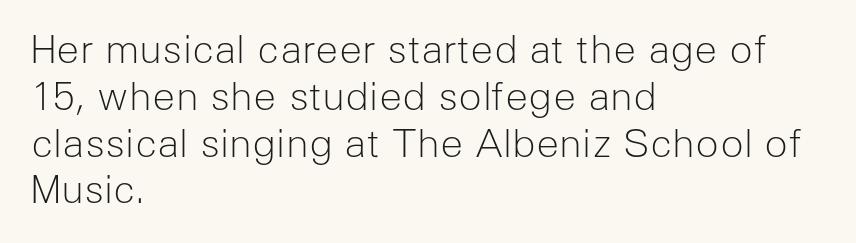
The image shows 39 px light sans-serif type, upright; set left-aligned, line spacing 1.2x, normal letter spacing, not underlined; low stroke contrast and a medium x-height.
